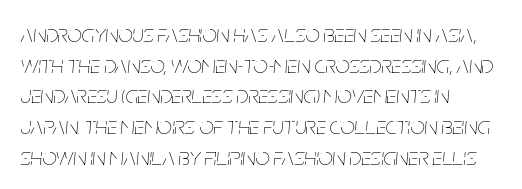
The paragraph has a hard left edge and a soft right edge. In terms of letterspacing, this is plain default setting. The zone under the glyphs is completely vacant. Italic: yes, the glyphs are oblique. Stroke thickness stays within the range of a standard reading face or lighter.
